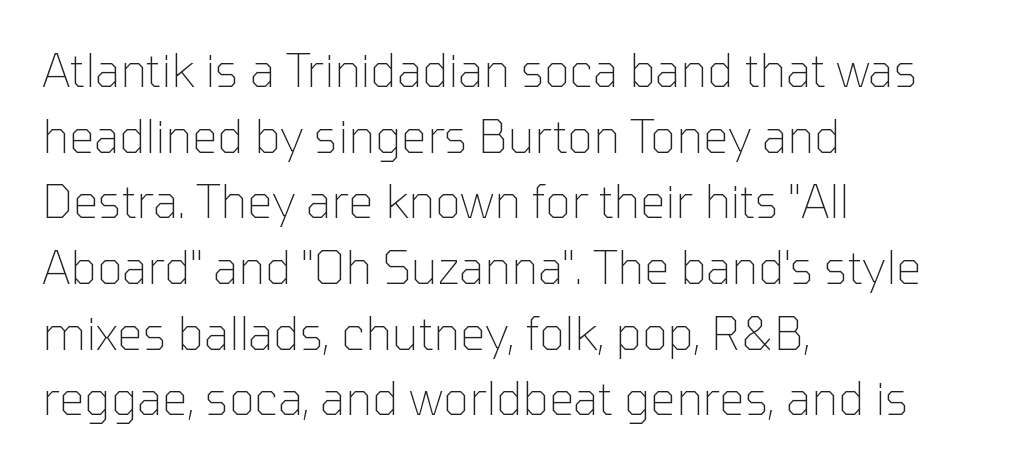
{"serif": "no", "italic": "no", "bold": "no", "weight": "thin", "width": "normal", "stroke_contrast": "low", "x_height": "medium", "monospaced": "no", "underline": "no", "align": "left", "line_spacing": "normal", "line_spacing_ratio": 1.46, "letter_spacing": "normal", "letter_spacing_em": 0.0, "glyph_px": 45}
